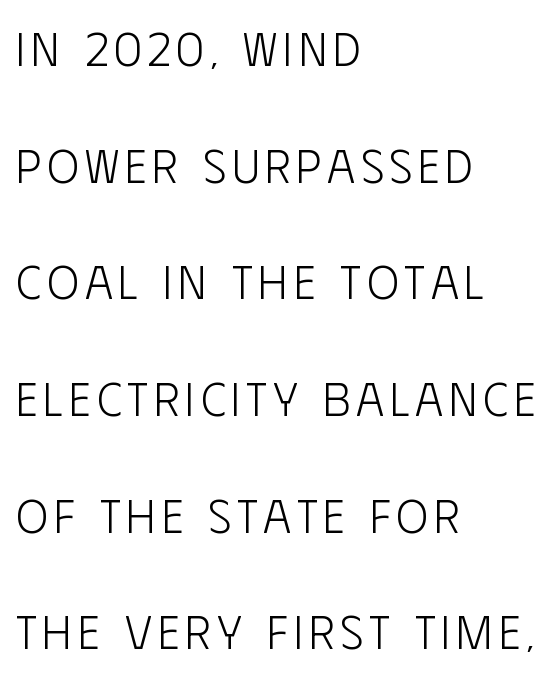
Q: Is the text bold? A: No.
Q: Is the text italic (slanted)? A: No, it is upright.
Q: Is the typeface a serif or a sans-serif typeface? A: Sans-serif.
Q: Is the text underlined? A: No.
Q: How is the paragraph aligned? A: Left-aligned.
Q: Is the spacing between lines tight, normal or loose? A: Loose.
Q: Width (condensed, normal, or wide)? A: Condensed.
Q: Stroke contrast? A: Low.
Q: x-height? A: Large.
Q: Monospaced? A: No.
